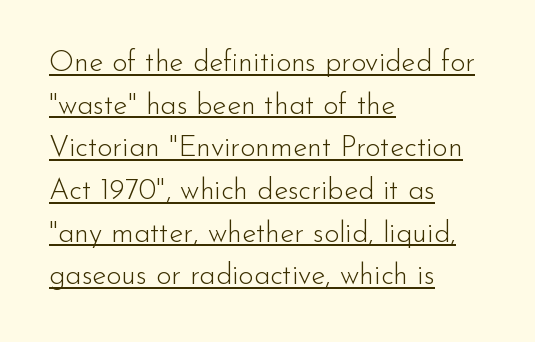
The image shows 29 px light sans-serif type, upright; set left-aligned, normal line spacing (1.47x), normal letter spacing, underlined; low stroke contrast and a small x-height.
